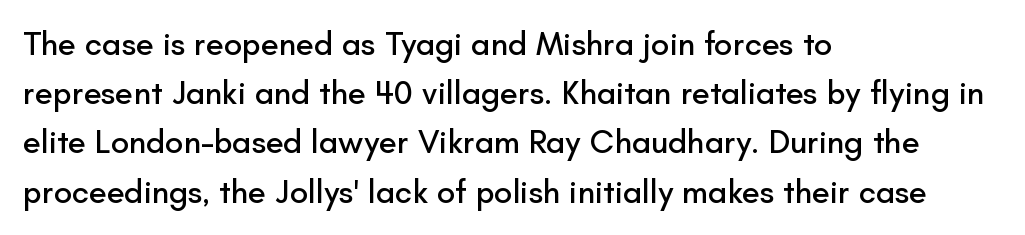
The designer left line spacing at the default. Quick note: not italic, upright. A classic flush-left, rag-right setting is used for this passage. Is this a fixed-width face? No — the glyphs have proportional, varying widths. Unlike a traditional serif, this face leaves its strokes unadorned.
